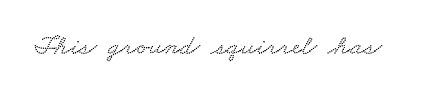
The glyphs are unaccompanied by any horizontal stroke below them. Look at the tracking — it's just the regular setting, nothing added. Note the varied advance widths — an 'i' is clearly narrower than an 'm'.
